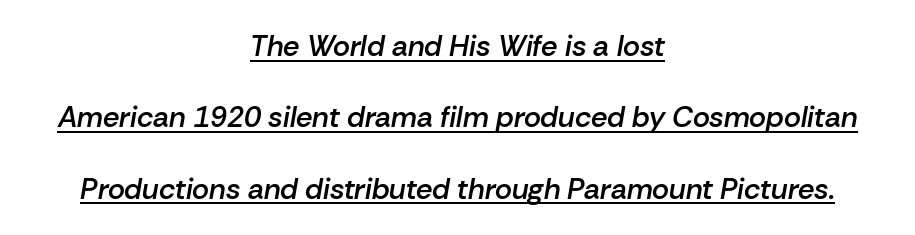
{"italic": "yes", "lean": "right", "slant_degrees": 10, "bold": "semi", "weight": "semibold", "width": "normal", "stroke_contrast": "low", "x_height": "medium", "monospaced": "no", "underline": "yes", "align": "center", "line_spacing": "loose", "line_spacing_ratio": 2.46, "letter_spacing": "normal", "letter_spacing_em": 0.0, "glyph_px": 29}
